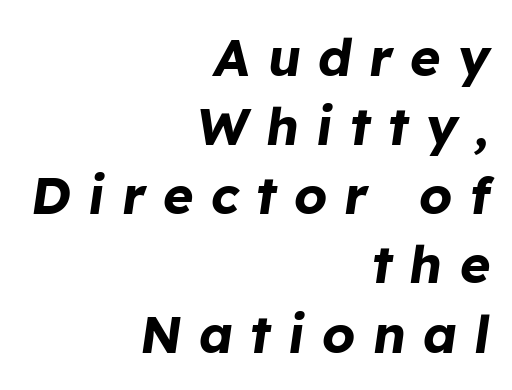
Q: Is the text bold? A: Yes.
Q: Is the text italic (slanted)? A: Yes, it leans right by about 8 degrees.
Q: Is the text underlined? A: No.
Q: How is the paragraph aligned? A: Right-aligned.
Q: Is the spacing between letters normal or unusually wide? A: Unusually wide.
Q: Is the spacing between lines tight, normal or loose? A: Normal.
Q: Width (condensed, normal, or wide)? A: Normal.
Q: Stroke contrast? A: Low.
Q: x-height? A: Medium.
Q: Monospaced? A: No.
